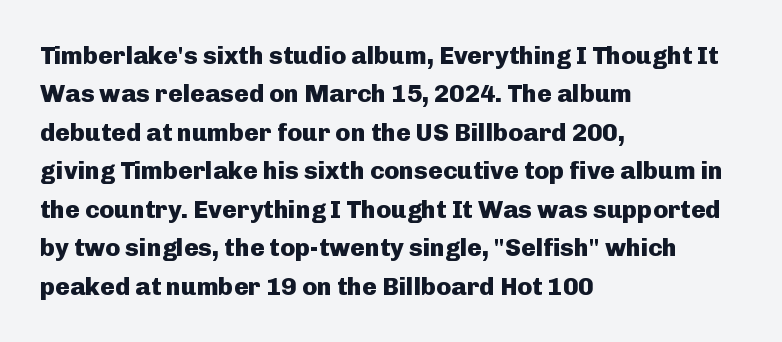
{"italic": "no", "bold": "yes", "underline": "no", "align": "left", "line_spacing": "normal", "line_spacing_ratio": 1.54, "letter_spacing": "normal", "letter_spacing_em": 0.0, "glyph_px": 25}
